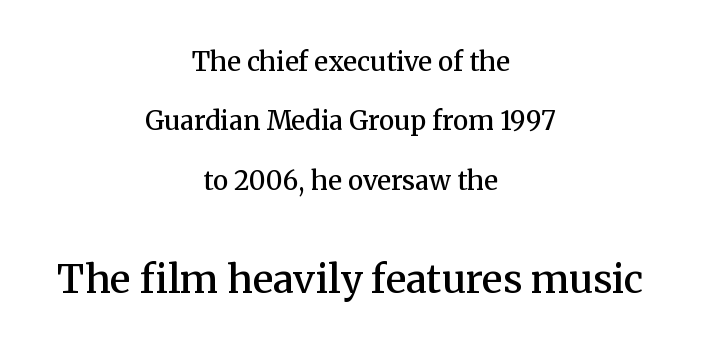
Q: Is the text bold? A: Semi-bold.
Q: Is the text italic (slanted)? A: No, it is upright.
Q: Is the typeface a serif or a sans-serif typeface? A: Serif.
Q: Is the text underlined? A: No.
Q: How is the paragraph aligned? A: Centered.
Q: Is the spacing between letters normal or unusually wide? A: Normal.
Q: Is the spacing between lines tight, normal or loose? A: Loose.
Q: Which block of text is set in a larger size, the first (top) or the second (bottom)? A: The second (bottom) one.
Q: Width (condensed, normal, or wide)? A: Normal.
Q: Stroke contrast? A: Medium.
Q: x-height? A: Medium.
Q: Monospaced? A: No.
